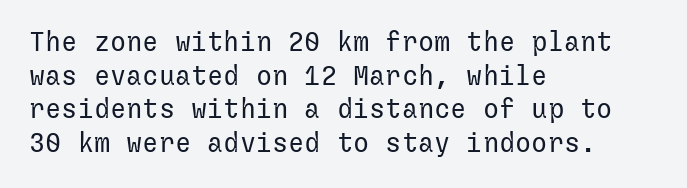
Whoever set this chose a conventional vertical rhythm. Each stroke keeps to a modest, everyday thickness or less. Is there any slant? The stems are plumb. Any mark beneath the type? The region is blank. Horizontal alignment here is leftward, the default for most running prose.
